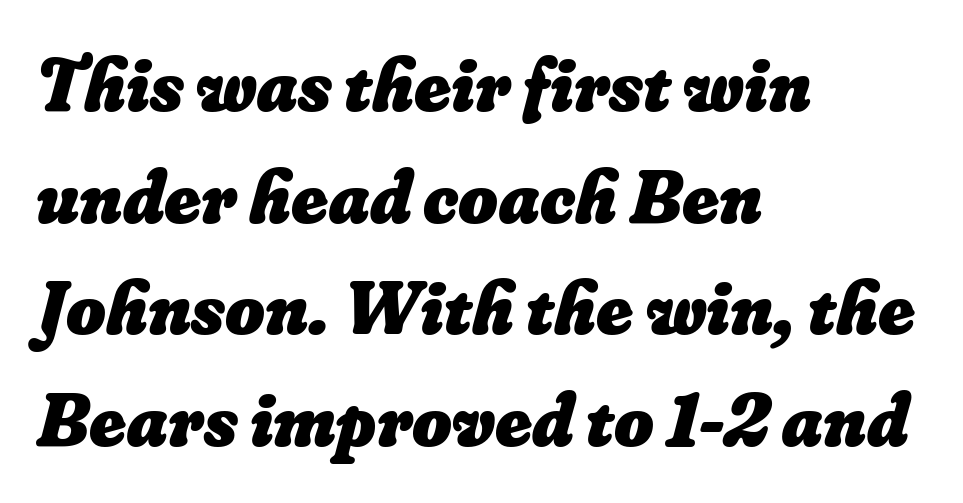
{"bold": "yes", "weight": "heavy", "width": "normal", "stroke_contrast": "low", "x_height": "small", "monospaced": "no", "underline": "no", "align": "left", "line_spacing": "normal", "line_spacing_ratio": 1.47, "letter_spacing": "normal", "letter_spacing_em": 0.0, "glyph_px": 76}
